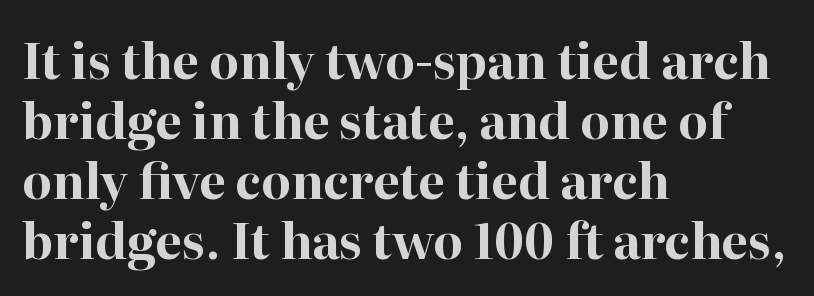
This rendering leaves character spacing at its baseline value. Reading down the block, your eye returns to a fixed left position each line. The designer went with a serif here, giving each stem small feet. The glyphs have the mass of a bold cut. Honestly, the row spacing looks completely unremarkable. Proportional: the letters do not fall into vertical columns.
